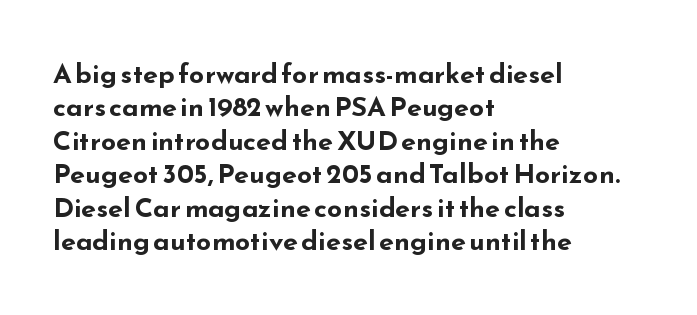
Q: Is the text bold? A: Yes.
Q: Is the text italic (slanted)? A: No, it is upright.
Q: Is the text underlined? A: No.
Q: How is the paragraph aligned? A: Left-aligned.
Q: Is the spacing between letters normal or unusually wide? A: Normal.
